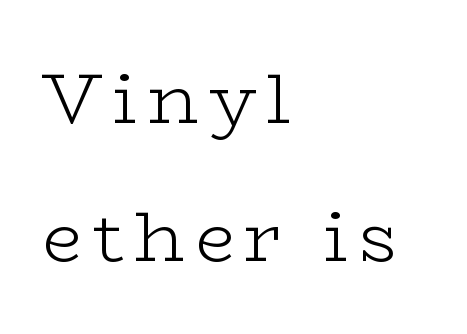
{"serif": "yes", "italic": "no", "bold": "no", "weight": "light", "width": "wide", "stroke_contrast": "low", "x_height": "medium", "monospaced": "no", "underline": "no", "align": "left", "line_spacing": "loose", "line_spacing_ratio": 1.95, "glyph_px": 71}
